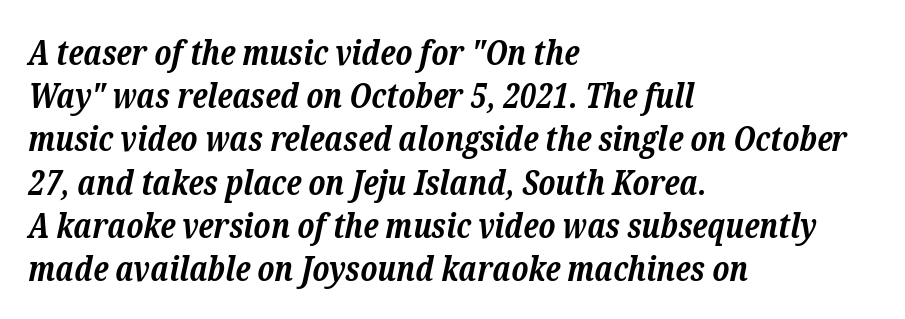
Q: Is the text bold? A: Yes.
Q: Is the text italic (slanted)? A: Yes, it leans right by about 12 degrees.
Q: Is the typeface a serif or a sans-serif typeface? A: Serif.
Q: Is the text underlined? A: No.
Q: How is the paragraph aligned? A: Left-aligned.
Q: Is the spacing between letters normal or unusually wide? A: Normal.
Q: Is the spacing between lines tight, normal or loose? A: Normal.
Q: Width (condensed, normal, or wide)? A: Normal.
Q: Stroke contrast? A: Low.
Q: x-height? A: Medium.
Q: Monospaced? A: No.
